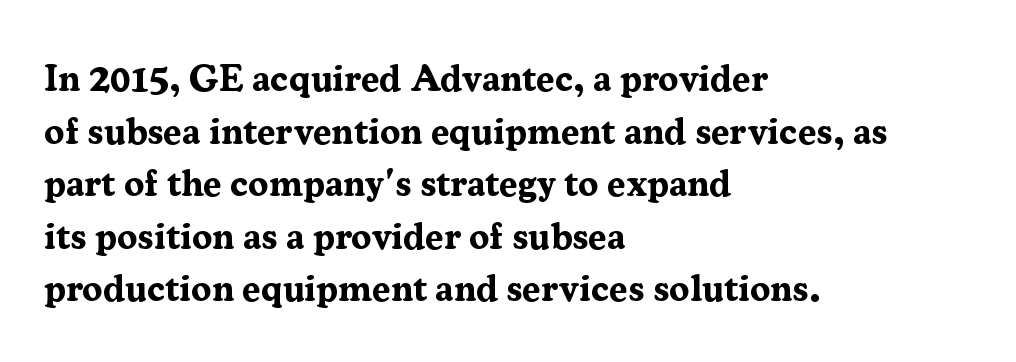
The image shows 37 px bold serif type, upright; set left-aligned, normal line spacing (1.42x), normal letter spacing, not underlined; medium stroke contrast and a medium x-height.
